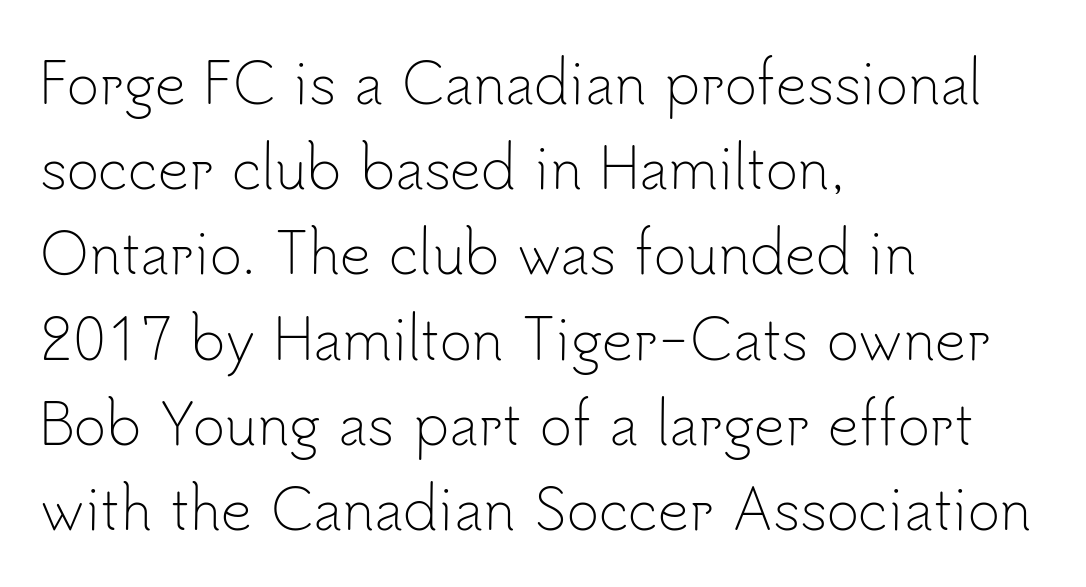
{"serif": "no", "italic": "no", "bold": "no", "weight": "light", "width": "normal", "stroke_contrast": "low", "x_height": "small", "monospaced": "no", "underline": "no", "align": "left", "line_spacing": "normal", "line_spacing_ratio": 1.55, "letter_spacing": "normal", "letter_spacing_em": 0.0, "glyph_px": 55}
